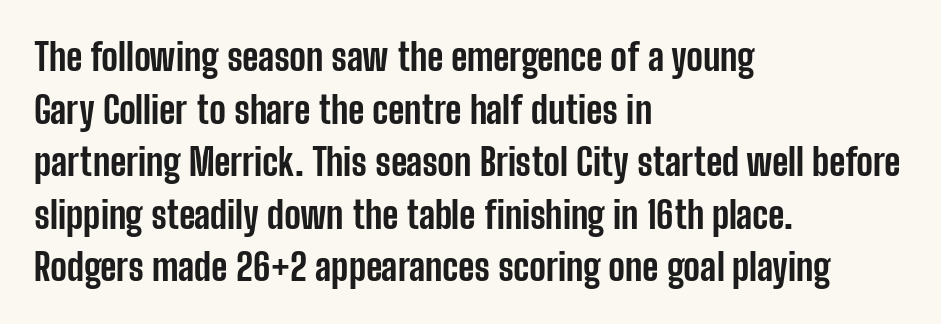
The gaps between neighbouring characters are ordinary and unremarkable. The rendering uses a moderate line-height, typical for paragraphs. Students, this is bold: see how much ink each stroke carries. This sample has the flowing, uneven cadence of proportional lettering. Just letters on the line, the space beneath them empty. These lines were composed using upright roman letters.
